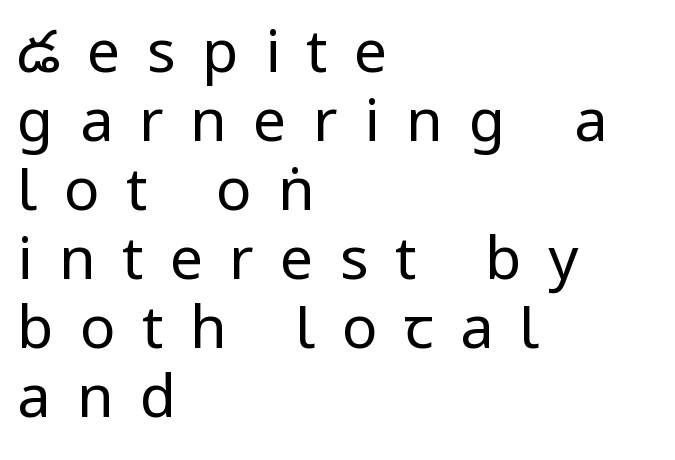
Q: Is the text bold? A: No.
Q: Is the text italic (slanted)? A: No, it is upright.
Q: Is the typeface a serif or a sans-serif typeface? A: Sans-serif.
Q: Is the text underlined? A: No.
Q: How is the paragraph aligned? A: Left-aligned.
Q: Is the spacing between letters normal or unusually wide? A: Unusually wide.
Q: Width (condensed, normal, or wide)? A: Condensed.
Q: Stroke contrast? A: Low.
